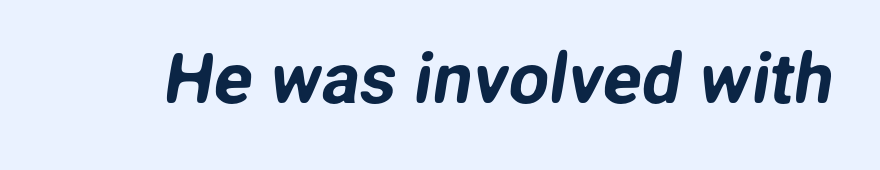
Letterform terminals end flat and unadorned throughout the passage. A bare baseline throughout the passage. Looks like regular typesetting: each glyph gets only the width it needs. The face used here is rendered with its standard letterfit.
